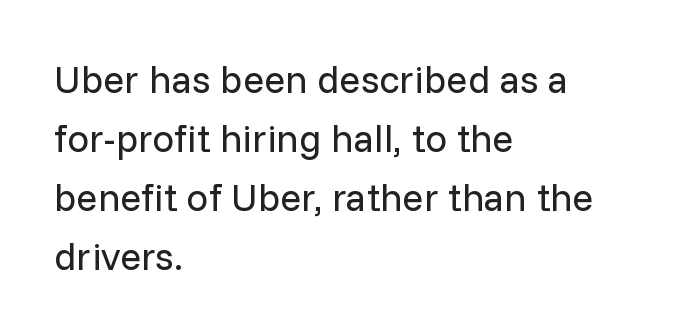
The image shows 39 px regular-weight sans-serif type, upright; set left-aligned, normal line spacing (1.51x), normal letter spacing, not underlined; low stroke contrast and a medium x-height.
